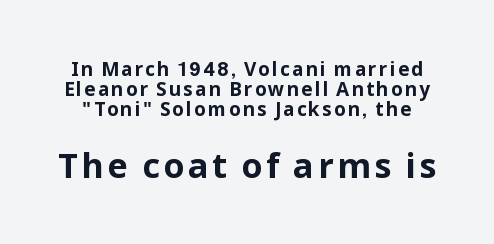
Q: Is the text bold? A: Yes.
Q: Is the text italic (slanted)? A: No, it is upright.
Q: Is the typeface a serif or a sans-serif typeface? A: Sans-serif.
Q: Is the text underlined? A: No.
Q: Is the spacing between lines tight, normal or loose? A: Tight.
Q: Which block of text is set in a larger size, the first (top) or the second (bottom)? A: The second (bottom) one.
Q: Width (condensed, normal, or wide)? A: Normal.
Q: Stroke contrast? A: Low.
Q: x-height? A: Medium.
Q: Monospaced? A: No.
